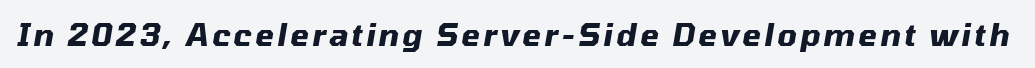
Posture: slanted. Quick note: underline off. Think of a printed novel: that variable character pitch is what you see here. These words are printed bold, with thick strokes throughout.
